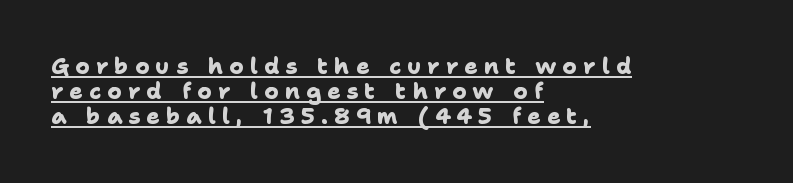
{"bold": "yes", "underline": "yes", "align": "left", "line_spacing": "tight", "line_spacing_ratio": 1.13, "letter_spacing": "wide", "letter_spacing_em": 0.28, "glyph_px": 22}
